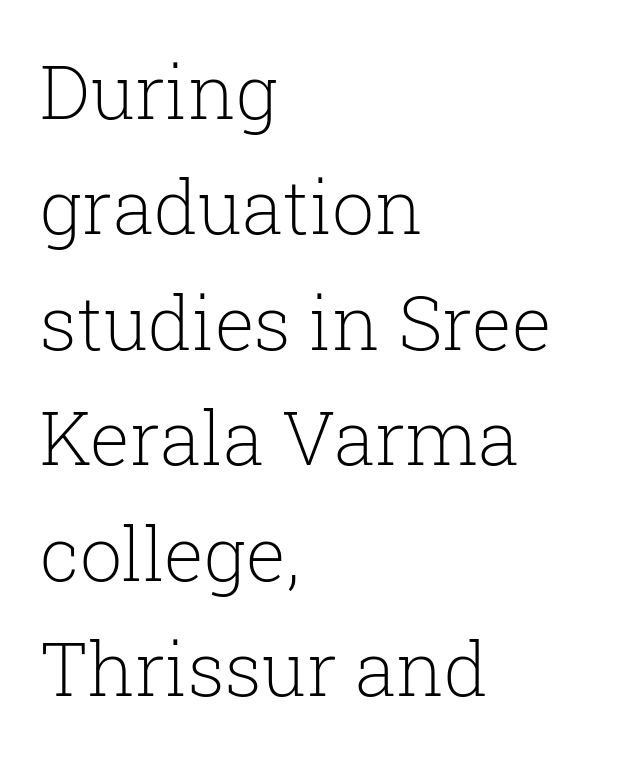
Words float on clear page, feet unadorned. Alignment: flush left. Is the type heavy? It reads as light-to-regular instead. Tracking here is standard; glyphs follow each other at the usual distance. To sum up the face: it has serifs. The space between consecutive lines is moderate.
